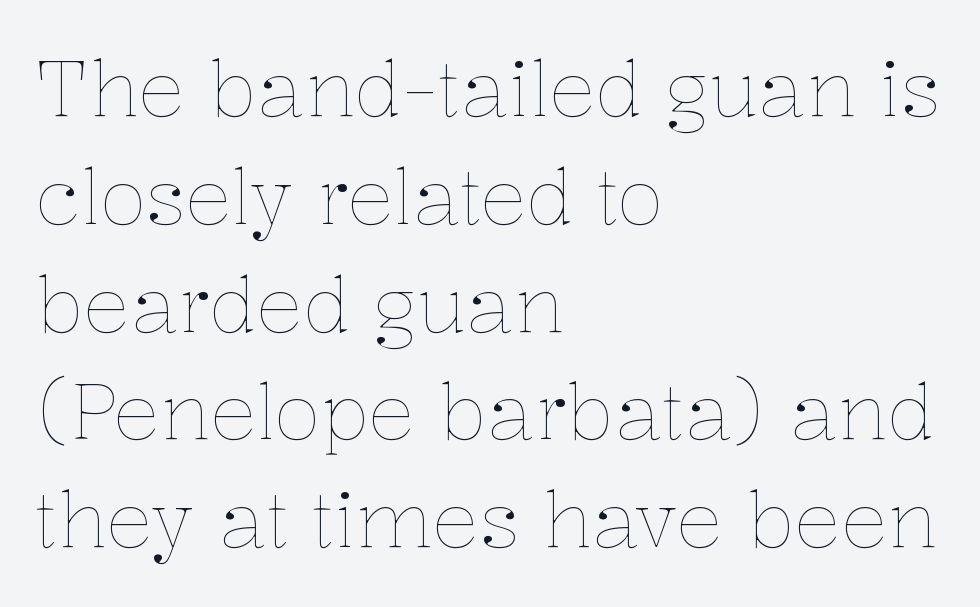
You could not count columns in this text — the font is proportionally spaced. The zone under the glyphs is completely vacant. The gaps between neighbouring characters are ordinary and unremarkable. Reading down the column, the eye jumps a familiar distance to each next line.
